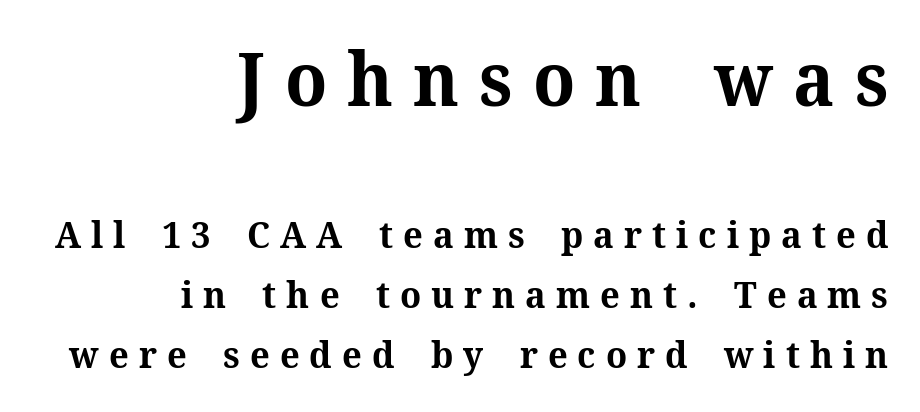
Character widths vary here, with narrow letters taking less room than wide ones. Weight check: bold — yes, fully. One glance says typical: line gaps are just what's usual. A student would notice the top passage is typeset larger than what follows. Which margin do the lines hug? The right one — the left edge is uneven.
